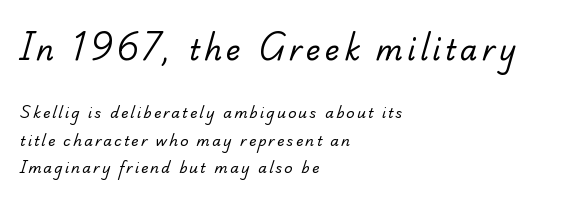
Q: Is the text bold? A: No.
Q: Is the typeface a serif or a sans-serif typeface? A: Serif.
Q: Is the text underlined? A: No.
Q: How is the paragraph aligned? A: Left-aligned.
Q: Is the spacing between lines tight, normal or loose? A: Loose.
Q: Which block of text is set in a larger size, the first (top) or the second (bottom)? A: The first (top) one.
Q: Width (condensed, normal, or wide)? A: Normal.
Q: Stroke contrast? A: Low.
Q: x-height? A: Small.
Q: Monospaced? A: No.
